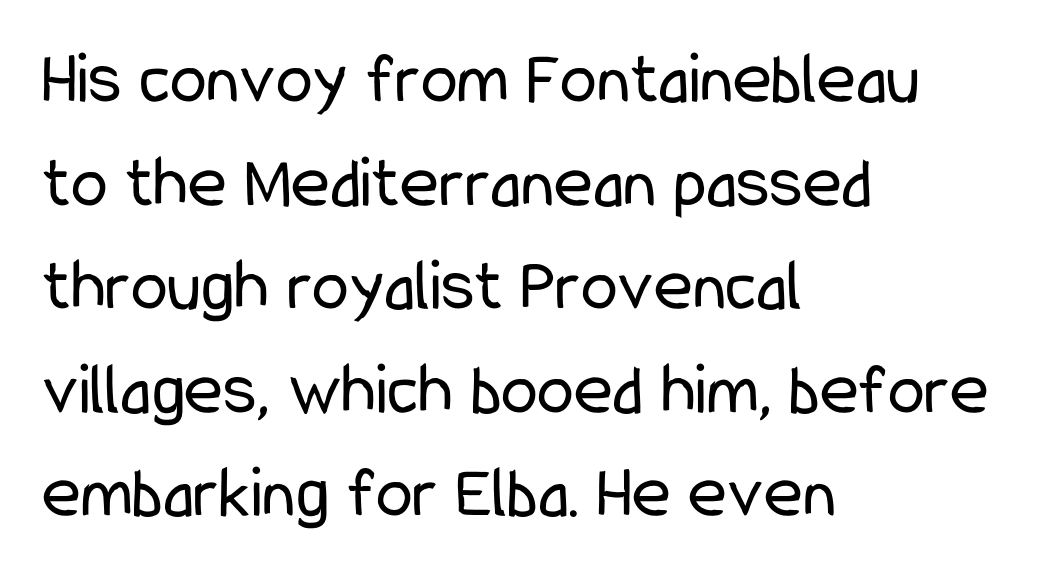
{"serif": "no", "italic": "no", "bold": "no", "weight": "regular", "width": "condensed", "stroke_contrast": "low", "x_height": "medium", "monospaced": "no", "underline": "no", "align": "left", "line_spacing": "normal", "line_spacing_ratio": 1.4, "letter_spacing": "normal", "letter_spacing_em": 0.0, "glyph_px": 74}
